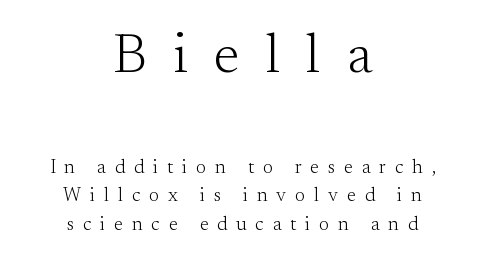
{"serif": "yes", "italic": "no", "bold": "no", "weight": "light", "width": "normal", "stroke_contrast": "medium", "x_height": "small", "monospaced": "no", "underline": "no", "align": "center", "line_spacing": "normal", "line_spacing_ratio": 1.5, "letter_spacing": "wide", "letter_spacing_em": 0.47, "larger_block": "first", "size_ratio": 2.95, "glyph_px": 56}
